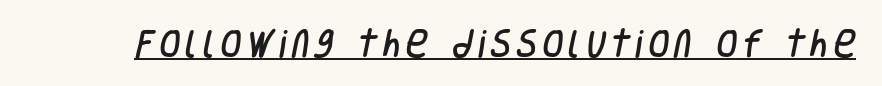
The image shows 31 px condensed sans-serif type; set underlined; low stroke contrast and a large x-height.
